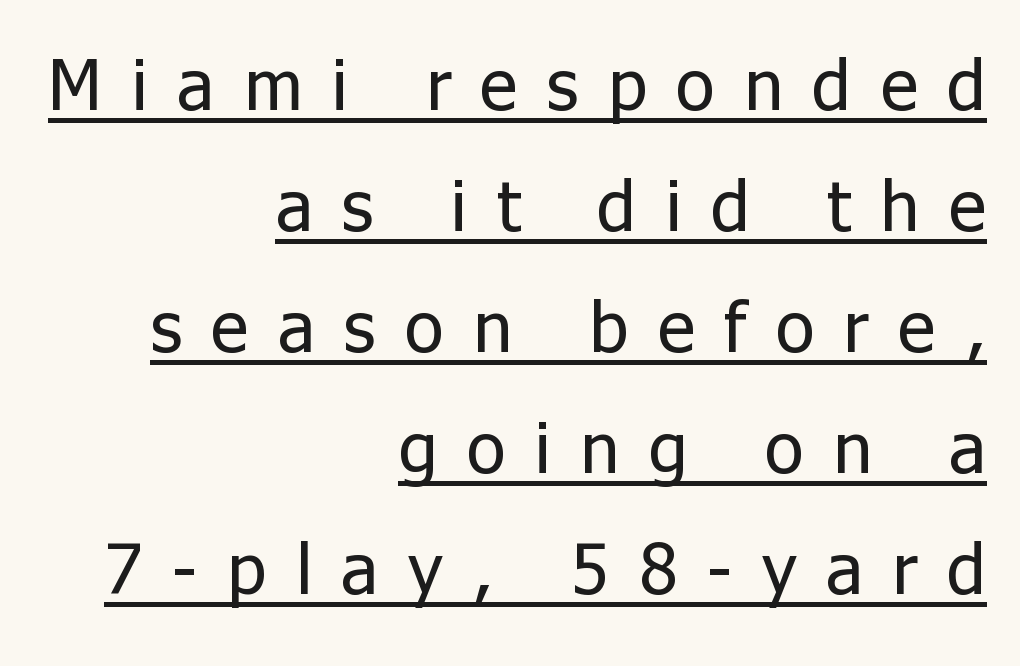
Vertical spacing — default. A rule runs beneath these lines of type. Compared with a typical body face, this is equally light or lighter still. Look at the tracking — it's clearly loosened, letters drifting apart.
